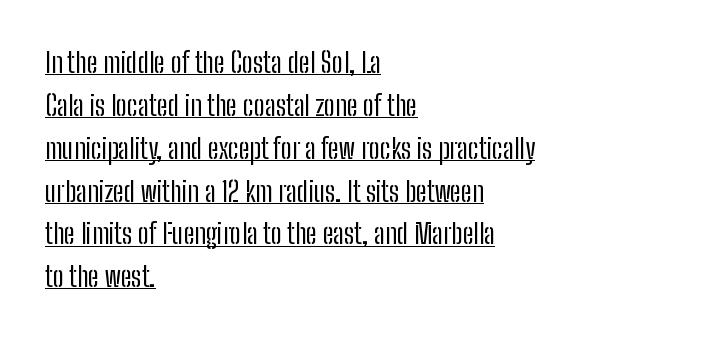
{"serif": "no", "italic": "no", "bold": "no", "weight": "regular", "width": "condensed", "stroke_contrast": "low", "x_height": "medium", "monospaced": "no", "underline": "yes", "align": "left", "line_spacing": "normal", "line_spacing_ratio": 1.53, "letter_spacing": "normal", "letter_spacing_em": 0.0, "glyph_px": 28}
